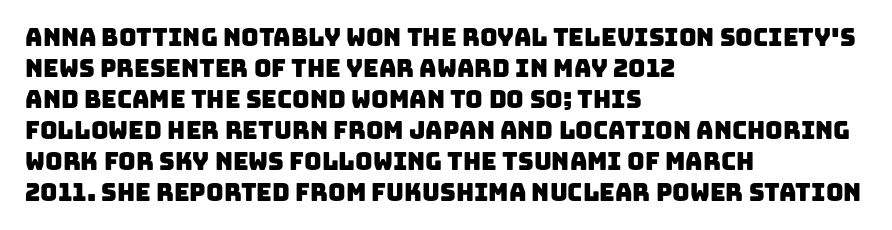
The image shows 24 px text type; set left-aligned, normal line spacing (1.29x), normal letter spacing, not underlined.
